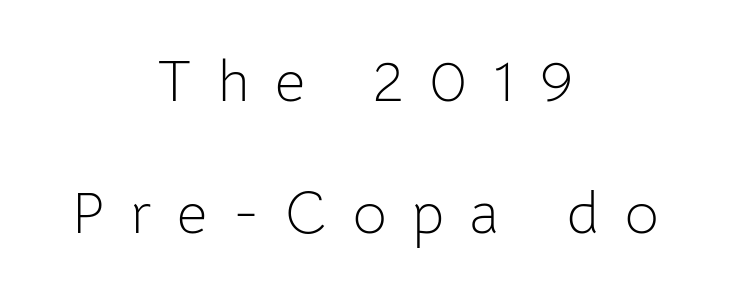
Anything drawn beneath the words? Only blank space. These lines stack symmetrically, like a column narrowing and widening about its center. The leading is generous, giving the passage an open texture. The face used here is proportionally spaced, like ordinary book or web type. Classification — sans serif. The letters are spread apart with noticeably loose tracking.
